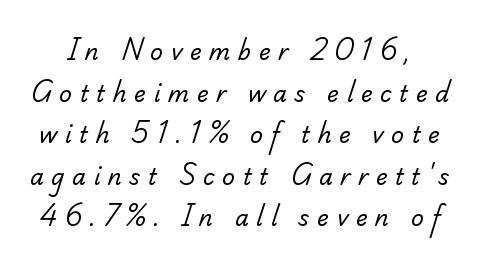
Tracking here is generous; glyphs stand well apart from one another. Plain, unruled lines of type. The face looks like a standard text weight, possibly lighter.
